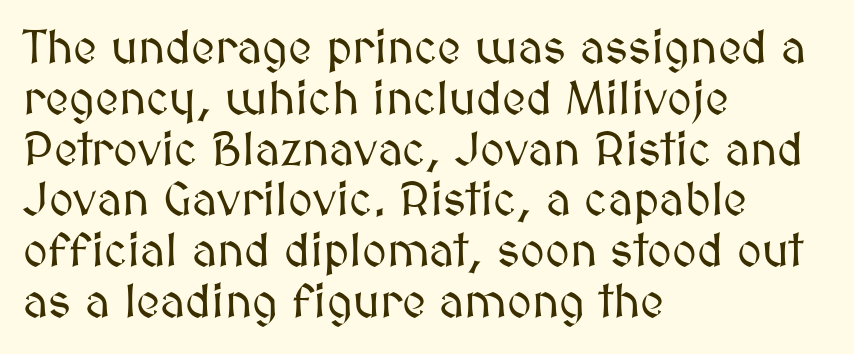
Q: Is the text italic (slanted)? A: No, it is upright.
Q: Is the text underlined? A: No.
Q: How is the paragraph aligned? A: Left-aligned.
Q: Is the spacing between letters normal or unusually wide? A: Normal.
Q: Is the spacing between lines tight, normal or loose? A: Tight.
Q: Width (condensed, normal, or wide)? A: Normal.
Q: Stroke contrast? A: Medium.
Q: x-height? A: Medium.
Q: Monospaced? A: No.
